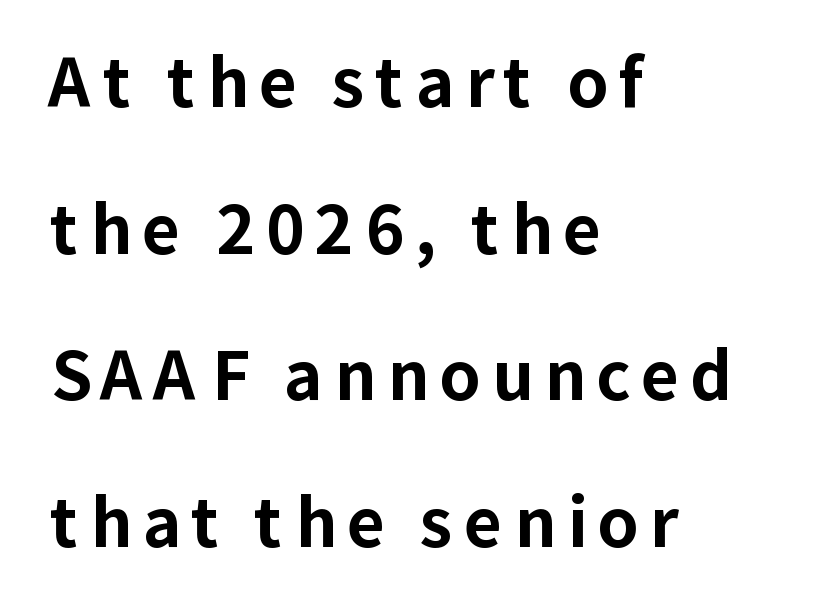
{"serif": "no", "italic": "no", "bold": "yes", "weight": "bold", "width": "normal", "stroke_contrast": "low", "x_height": "medium", "monospaced": "no", "underline": "no", "align": "left", "line_spacing": "loose", "line_spacing_ratio": 2.22, "glyph_px": 66}
